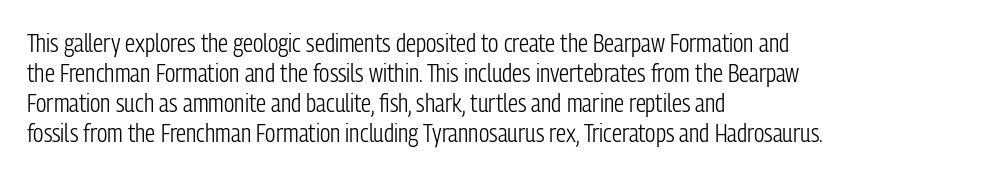
The image shows 25 px text type, upright; set left-aligned, line spacing 1.2x, normal letter spacing, not underlined.
